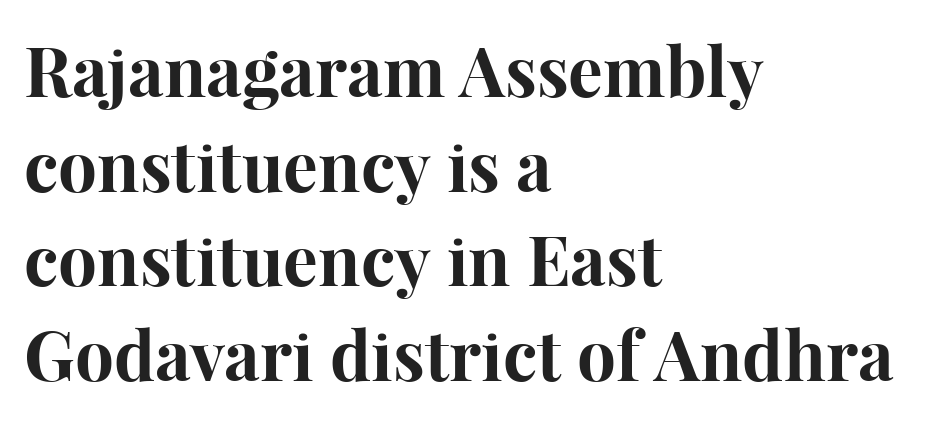
The image shows 69 px bold serif type, upright; set left-aligned, normal line spacing (1.37x), normal letter spacing, not underlined; high stroke contrast and a medium x-height.
